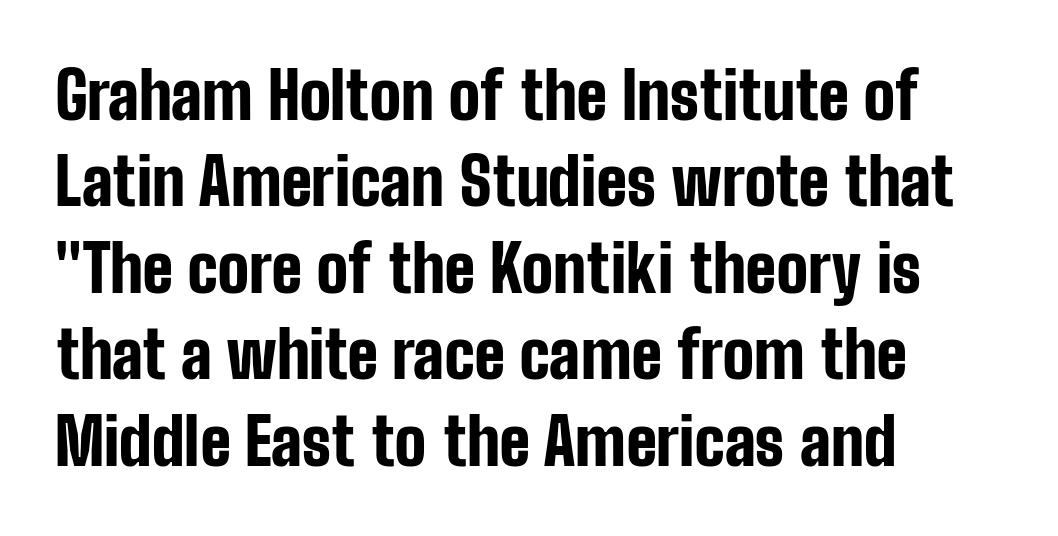
The image shows 66 px bold, condensed sans-serif type, upright; set left-aligned, normal line spacing (1.31x), normal letter spacing, not underlined; low stroke contrast and a medium x-height.
